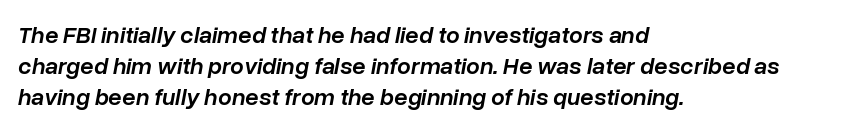
The specimen reads as italic at a glance. The lines are quadded left. The passage shown is semibold, sitting just below true bold. Regular leading. Type without underlining.
